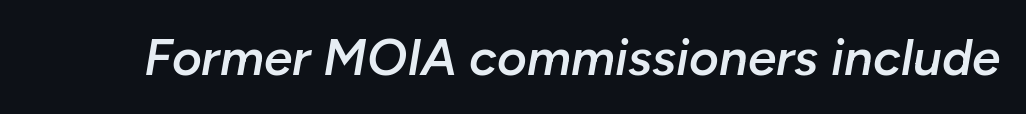
{"italic": "yes", "lean": "right", "slant_degrees": 10, "bold": "semi", "weight": "semibold", "width": "normal", "stroke_contrast": "low", "x_height": "medium", "monospaced": "no", "underline": "no", "letter_spacing": "normal", "letter_spacing_em": 0.0, "glyph_px": 51}
